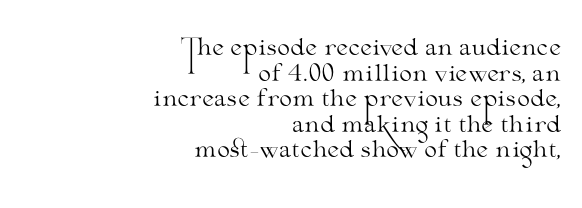
{"italic": "no", "bold": "no", "underline": "no", "align": "right", "line_spacing": "tight", "line_spacing_ratio": 1.11, "letter_spacing": "normal", "letter_spacing_em": 0.0, "glyph_px": 23}
